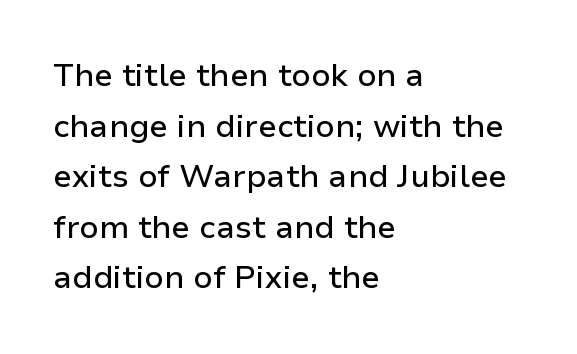
Q: Is the text italic (slanted)? A: No, it is upright.
Q: Is the typeface a serif or a sans-serif typeface? A: Sans-serif.
Q: Is the text underlined? A: No.
Q: How is the paragraph aligned? A: Left-aligned.
Q: Is the spacing between letters normal or unusually wide? A: Normal.
Q: Is the spacing between lines tight, normal or loose? A: Normal.
Q: Width (condensed, normal, or wide)? A: Normal.
Q: Stroke contrast? A: Low.
Q: x-height? A: Medium.
Q: Monospaced? A: No.
